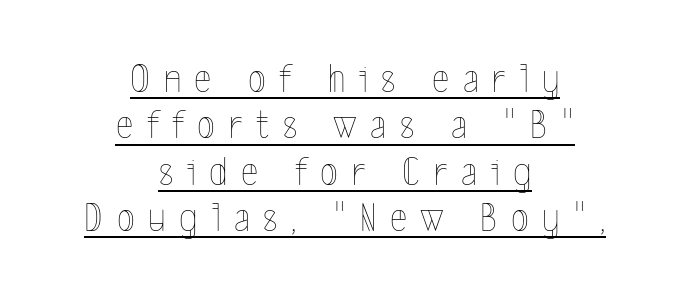
The image shows 41 px thin, condensed type, upright; set centered, tight line spacing (1.13x), unusually wide letter spacing (+0.33 em), underlined; a medium x-height.
